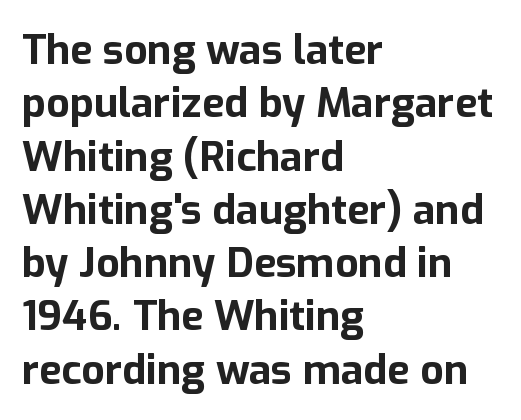
Q: Is the text bold? A: Yes.
Q: Is the text italic (slanted)? A: No, it is upright.
Q: Is the typeface a serif or a sans-serif typeface? A: Sans-serif.
Q: Is the text underlined? A: No.
Q: How is the paragraph aligned? A: Left-aligned.
Q: Is the spacing between letters normal or unusually wide? A: Normal.
Q: Is the spacing between lines tight, normal or loose? A: Normal.
Q: Width (condensed, normal, or wide)? A: Normal.
Q: Stroke contrast? A: Low.
Q: x-height? A: Medium.
Q: Monospaced? A: No.
